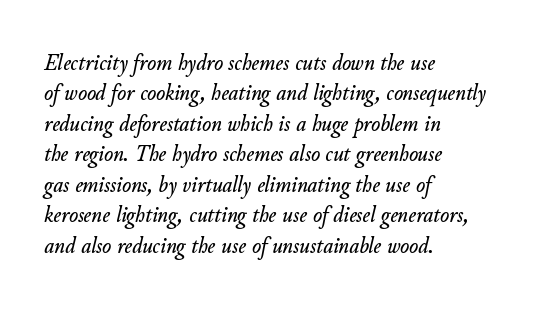
Students, note that the glyphs here touch the page at normal intervals. No word sits above an underline. Compared with typical paragraphs, the rows here are spaced about the same. One-word summary of the alignment: left.
